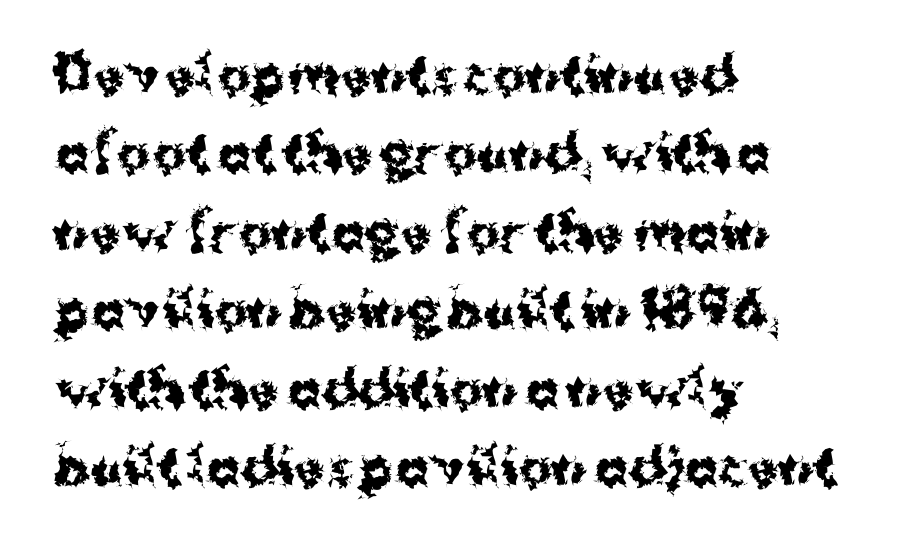
Q: Is the text bold? A: Yes.
Q: Is the text italic (slanted)? A: No, it is upright.
Q: Is the typeface a serif or a sans-serif typeface? A: Sans-serif.
Q: Is the text underlined? A: No.
Q: How is the paragraph aligned? A: Left-aligned.
Q: Is the spacing between letters normal or unusually wide? A: Normal.
Q: Is the spacing between lines tight, normal or loose? A: Normal.
Q: Width (condensed, normal, or wide)? A: Normal.
Q: Stroke contrast? A: Medium.
Q: x-height? A: Medium.
Q: Monospaced? A: No.
